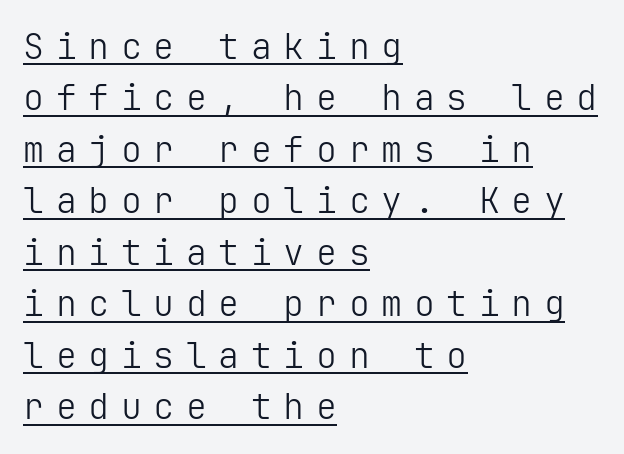
The image shows 35 px light sans-serif type, upright; set left-aligned, normal line spacing (1.47x), unusually wide letter spacing (+0.33 em), underlined; low stroke contrast and a medium x-height.
